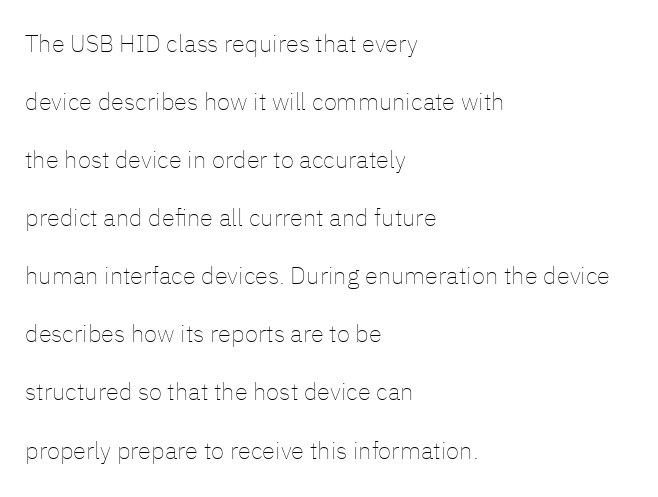
These glyphs show unthickened strokes, regular width or finer. Horizontal alignment here is leftward, the default for most running prose. If you drew a line through each stem, it would be perfectly vertical. The strip under each line holds only bare page. Line spacing here is loose. Words appear dense and cohesive because spacing is normal.
